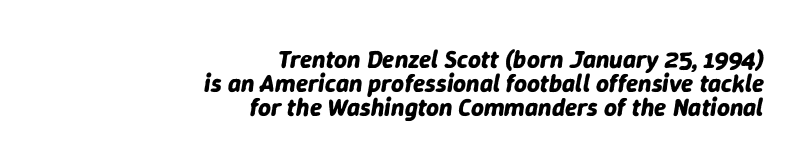
The image shows 25 px bold type, italic (leaning right); set right-aligned, tight line spacing (0.96x), normal letter spacing, not underlined.
